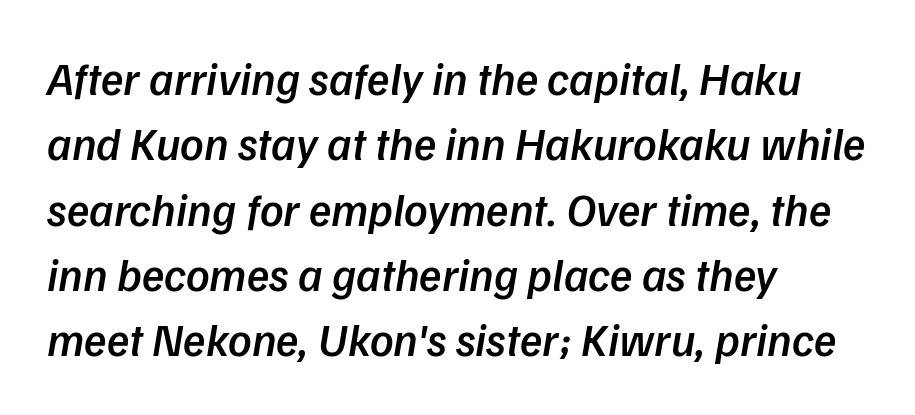
Q: Is the text bold? A: Semi-bold.
Q: Is the text italic (slanted)? A: Yes, it leans right by about 9 degrees.
Q: Is the text underlined? A: No.
Q: How is the paragraph aligned? A: Left-aligned.
Q: Is the spacing between letters normal or unusually wide? A: Normal.
Q: Is the spacing between lines tight, normal or loose? A: Normal.
Q: Width (condensed, normal, or wide)? A: Normal.
Q: Stroke contrast? A: Low.
Q: x-height? A: Medium.
Q: Monospaced? A: No.
